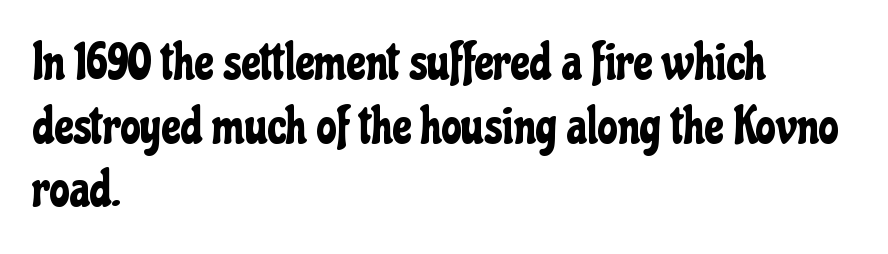
The image shows 51 px condensed sans-serif type, upright; set left-aligned, normal line spacing (1.25x), normal letter spacing, not underlined; low stroke contrast and a medium x-height.
